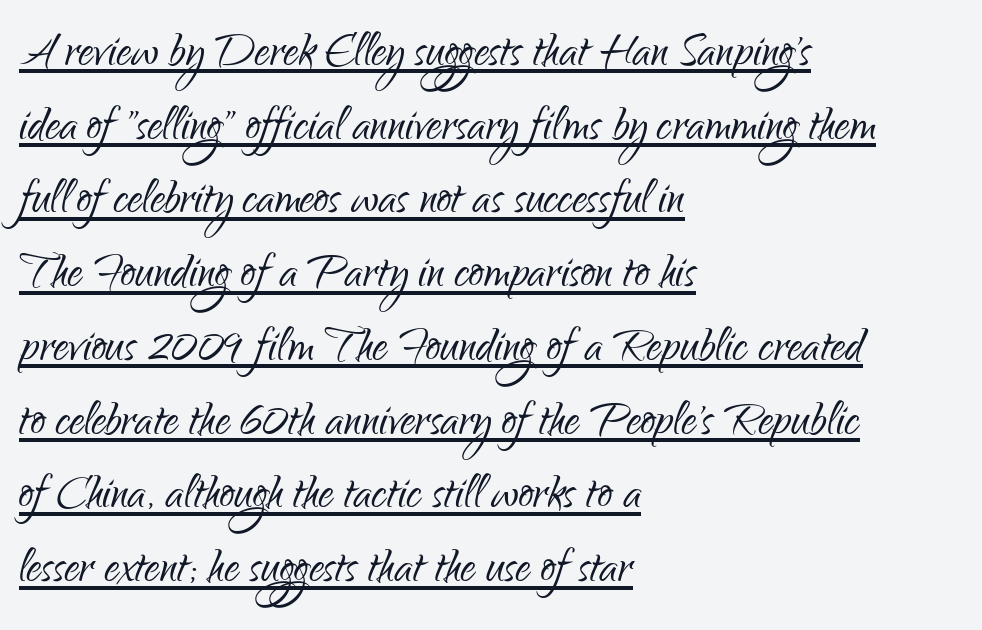
Varying glyph widths throughout — classic text-font behaviour. Evenly set lines give the paragraph a standard silhouette. Vertical stems look standard width or narrower in stroke. The rendering keeps characters at their native spacing.
